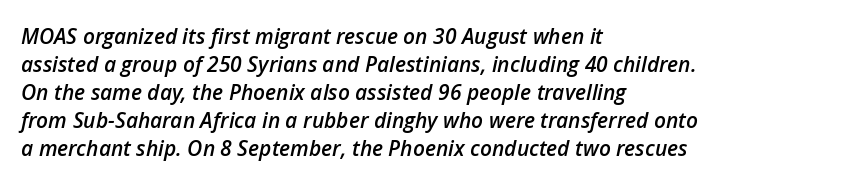
{"italic": "yes", "lean": "right", "slant_degrees": 12, "bold": "semi", "underline": "no", "align": "left", "line_spacing": "normal", "line_spacing_ratio": 1.33, "letter_spacing": "normal", "letter_spacing_em": 0.0, "glyph_px": 21}
